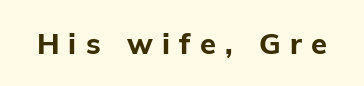
The image shows 29 px bold sans-serif type, upright; set unusually wide letter spacing (+0.32 em), not underlined; low stroke contrast and a medium x-height.
